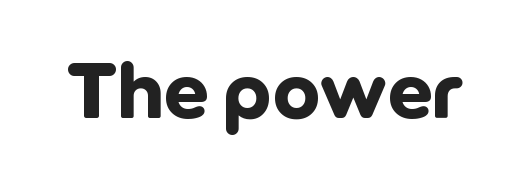
The image shows 79 px bold sans-serif type, upright; set normal letter spacing, not underlined; low stroke contrast and a medium x-height.
